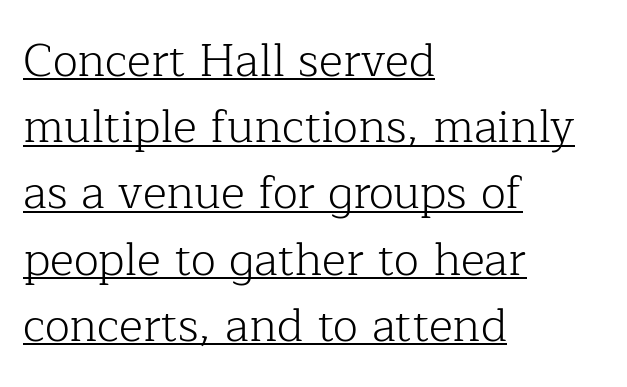
Q: Is the text bold? A: No.
Q: Is the text italic (slanted)? A: No, it is upright.
Q: Is the typeface a serif or a sans-serif typeface? A: Serif.
Q: Is the text underlined? A: Yes.
Q: How is the paragraph aligned? A: Left-aligned.
Q: Is the spacing between letters normal or unusually wide? A: Normal.
Q: Is the spacing between lines tight, normal or loose? A: Normal.
Q: Width (condensed, normal, or wide)? A: Normal.
Q: Stroke contrast? A: Low.
Q: x-height? A: Medium.
Q: Monospaced? A: No.
